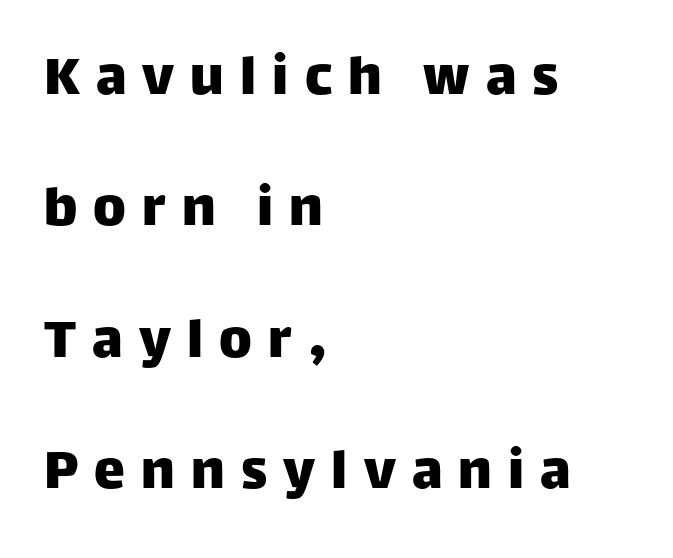
Beneath every word, the page is bare. A typesetter would call this proportional, since set widths differ per character. Horizontal alignment here is leftward, the default for most running prose. Observe the wide spacing: letters keep a clear distance from each other.
